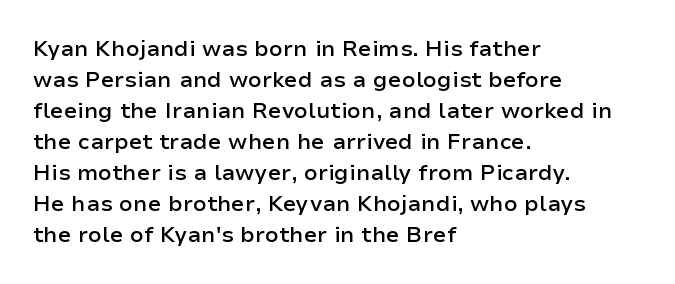
Q: Is the text bold? A: Semi-bold.
Q: Is the text italic (slanted)? A: No, it is upright.
Q: Is the text underlined? A: No.
Q: How is the paragraph aligned? A: Left-aligned.
Q: Is the spacing between letters normal or unusually wide? A: Normal.
Q: Is the spacing between lines tight, normal or loose? A: Normal.
